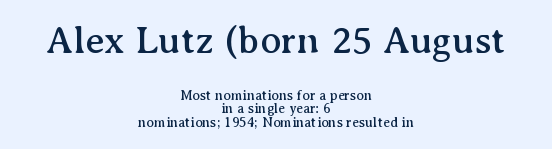
Q: Is the text italic (slanted)? A: No, it is upright.
Q: Is the typeface a serif or a sans-serif typeface? A: Serif.
Q: Is the text underlined? A: No.
Q: How is the paragraph aligned? A: Centered.
Q: Is the spacing between letters normal or unusually wide? A: Normal.
Q: Is the spacing between lines tight, normal or loose? A: Tight.
Q: Which block of text is set in a larger size, the first (top) or the second (bottom)? A: The first (top) one.
Q: Width (condensed, normal, or wide)? A: Normal.
Q: Stroke contrast? A: Medium.
Q: x-height? A: Medium.
Q: Monospaced? A: No.
